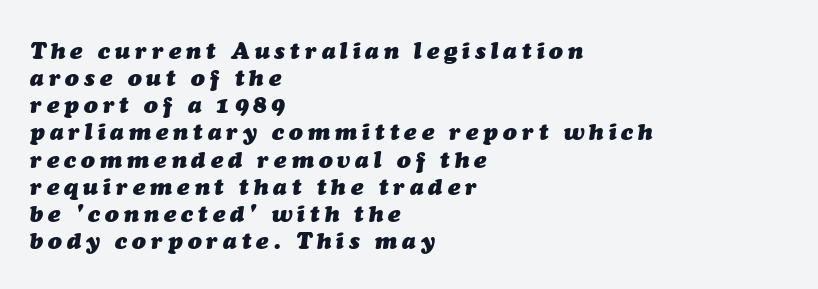
{"italic": "yes", "lean": "right", "slant_degrees": 7, "bold": "yes", "underline": "no", "align": "left", "line_spacing_ratio": 1.18, "letter_spacing": "wide", "letter_spacing_em": 0.22, "glyph_px": 23}
